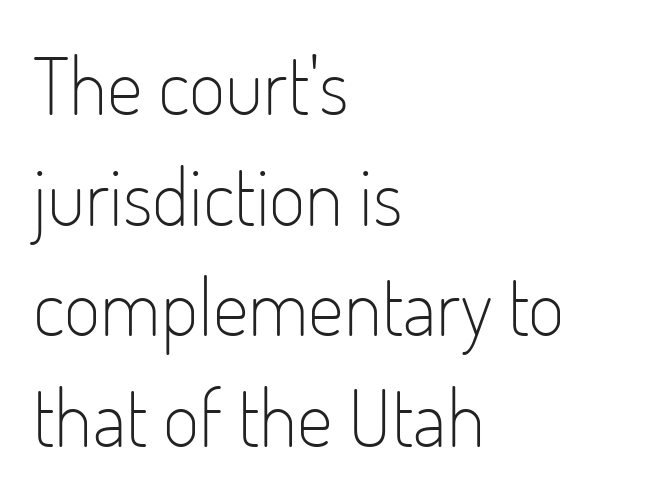
Underlining? Definitely not there. The horizontal fit of the characters is conventional and even. The face looks like a standard text weight, possibly lighter. The axis of the letterforms is exactly vertical.
